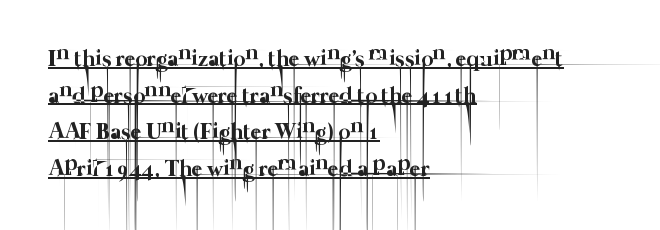
Q: Is the text bold? A: No.
Q: Is the text underlined? A: Yes.
Q: How is the paragraph aligned? A: Left-aligned.
Q: Is the spacing between letters normal or unusually wide? A: Normal.
Q: Is the spacing between lines tight, normal or loose? A: Normal.
